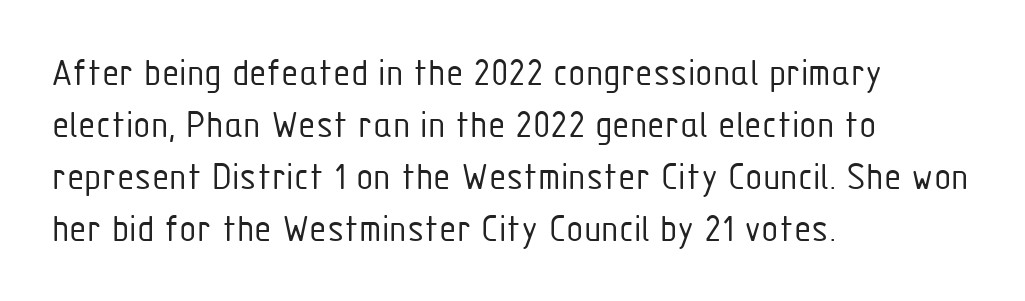
The image shows 40 px light, condensed sans-serif type, upright; set left-aligned, normal line spacing (1.3x), normal letter spacing, not underlined; low stroke contrast and a medium x-height.
